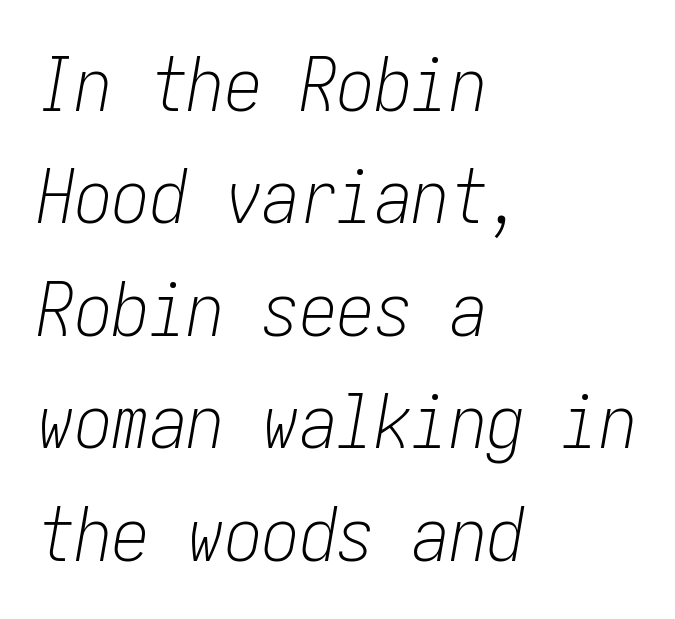
A quiet, ordinary-to-light weight characterises the typeface. Does the copy run flush right? No — it runs flush left. Every character sits at an angle, as italics do. Clear beneath every line of the passage. Tracking here is standard; glyphs follow each other at the usual distance.
